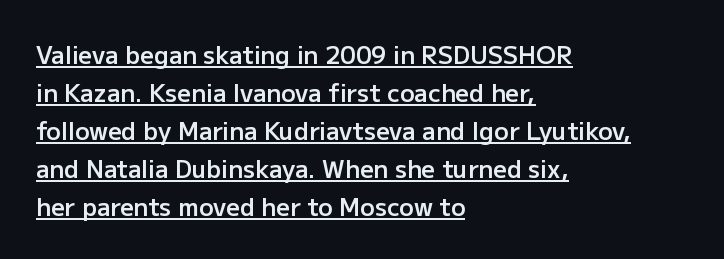
The image shows 24 px text type, upright; set left-aligned, normal line spacing (1.58x), normal letter spacing, underlined.
